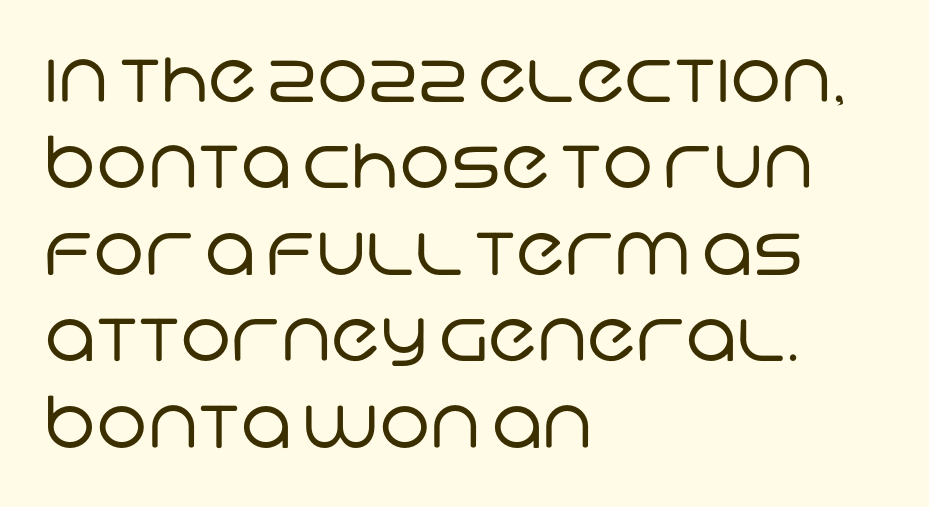
The image shows 72 px regular-weight sans-serif type; set left-aligned, line spacing 1.2x, normal letter spacing, not underlined; low stroke contrast and a large x-height.
